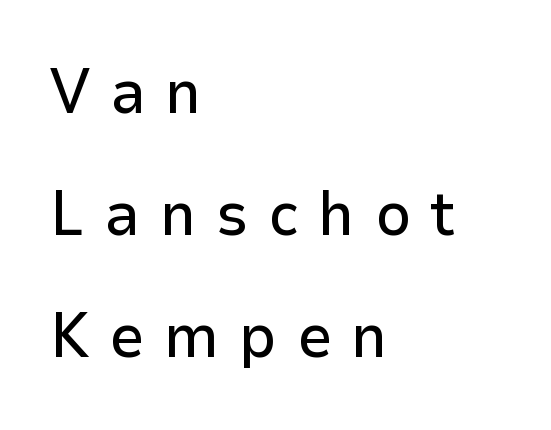
{"serif": "no", "italic": "no", "width": "normal", "stroke_contrast": "low", "x_height": "medium", "monospaced": "no", "underline": "no", "align": "left", "line_spacing": "loose", "line_spacing_ratio": 1.97, "letter_spacing": "wide", "letter_spacing_em": 0.32, "glyph_px": 62}
